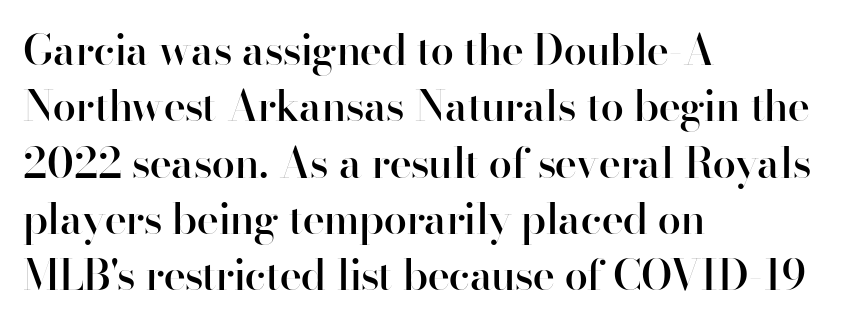
{"serif": "no", "italic": "no", "bold": "semi", "weight": "semibold", "width": "normal", "stroke_contrast": "high", "x_height": "small", "monospaced": "no", "underline": "no", "align": "left", "line_spacing": "normal", "line_spacing_ratio": 1.34, "letter_spacing": "normal", "letter_spacing_em": 0.0, "glyph_px": 42}
